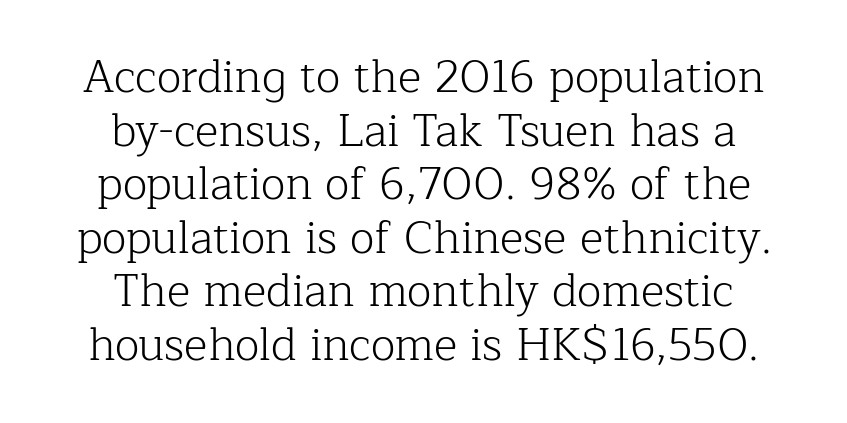
{"serif": "yes", "italic": "no", "bold": "no", "weight": "light", "width": "normal", "stroke_contrast": "low", "x_height": "medium", "monospaced": "no", "underline": "no", "align": "center", "line_spacing_ratio": 1.19, "letter_spacing": "normal", "letter_spacing_em": 0.0, "glyph_px": 45}
